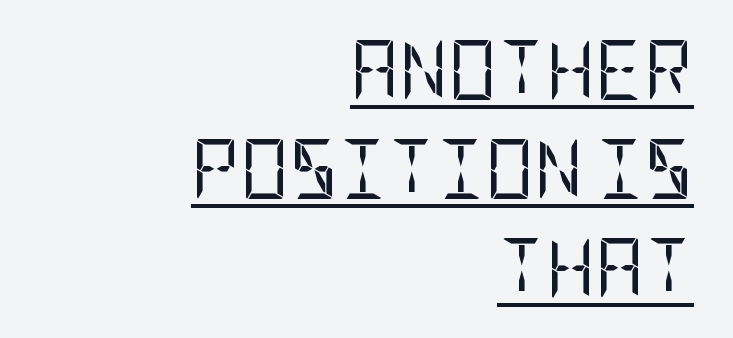
{"serif": "no", "italic": "no", "bold": "no", "weight": "regular", "width": "condensed", "stroke_contrast": "low", "x_height": "large", "underline": "yes", "align": "right", "line_spacing": "normal", "line_spacing_ratio": 1.65, "letter_spacing": "normal", "letter_spacing_em": 0.0, "glyph_px": 60}
